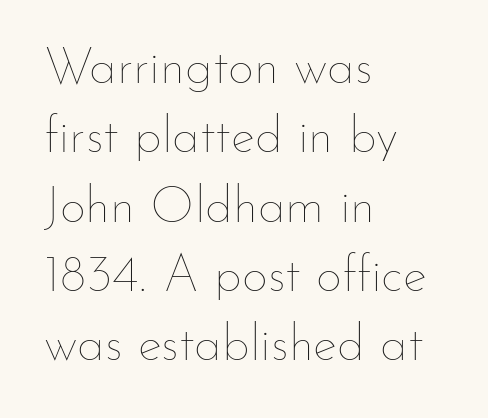
The image shows 51 px thin type, upright; set left-aligned, normal line spacing (1.36x), normal letter spacing, not underlined; low stroke contrast and a small x-height.
